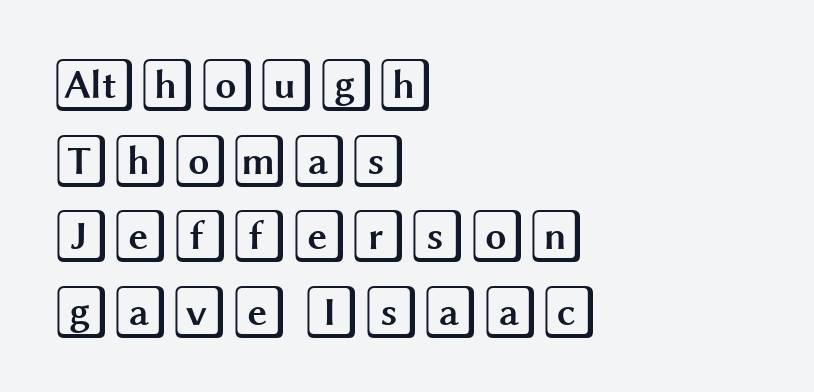
The image shows 54 px wide type, upright; set left-aligned, normal line spacing (1.4x), normal letter spacing, not underlined; a large x-height.
